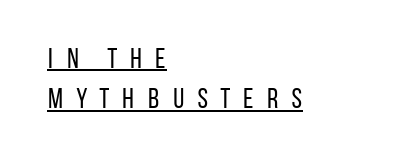
Q: Is the text bold? A: No.
Q: Is the text italic (slanted)? A: No, it is upright.
Q: Is the typeface a serif or a sans-serif typeface? A: Sans-serif.
Q: Is the text underlined? A: Yes.
Q: How is the paragraph aligned? A: Left-aligned.
Q: Is the spacing between letters normal or unusually wide? A: Unusually wide.
Q: Is the spacing between lines tight, normal or loose? A: Normal.
Q: Width (condensed, normal, or wide)? A: Condensed.
Q: Stroke contrast? A: Low.
Q: x-height? A: Large.
Q: Monospaced? A: No.
